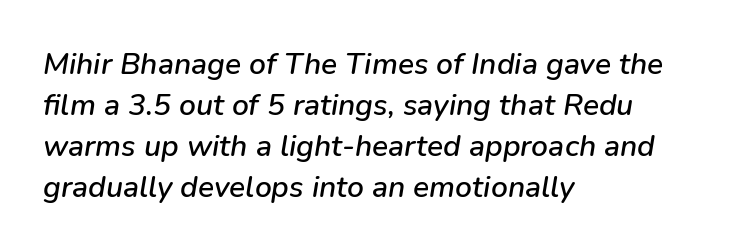
This sample has the flowing, uneven cadence of proportional lettering. Interline gaps are of average width in this sample. Only glyphs here, with clear space below each row. Would a proofreader flag this as italicized? Yes. These lines keep a tight, regular rhythm from letter to letter. The rag falls on the right side of this text block.
